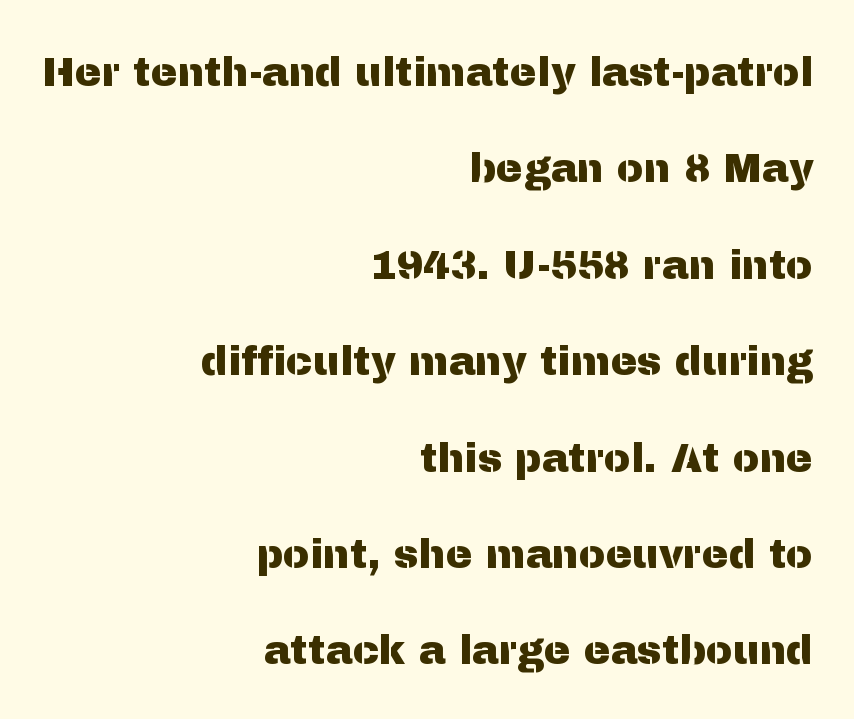
The image shows 40 px sans-serif type, upright; set right-aligned, loose line spacing (2.41x), normal letter spacing, not underlined; medium stroke contrast and a medium x-height.
